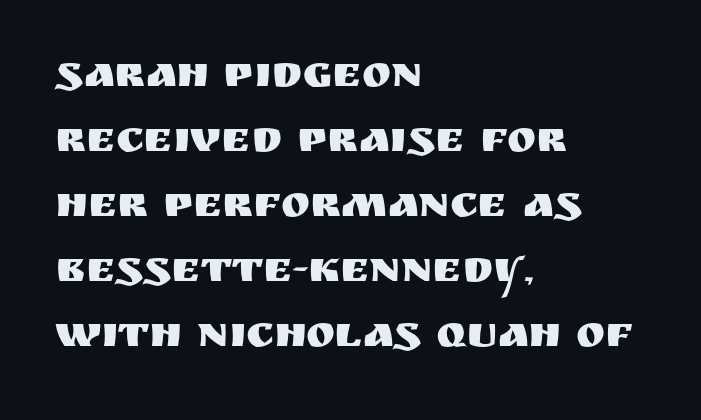
{"serif": "no", "italic": "no", "width": "normal", "stroke_contrast": "medium", "x_height": "large", "monospaced": "no", "underline": "no", "align": "left", "line_spacing": "normal", "line_spacing_ratio": 1.48, "letter_spacing": "normal", "letter_spacing_em": 0.0, "glyph_px": 44}
